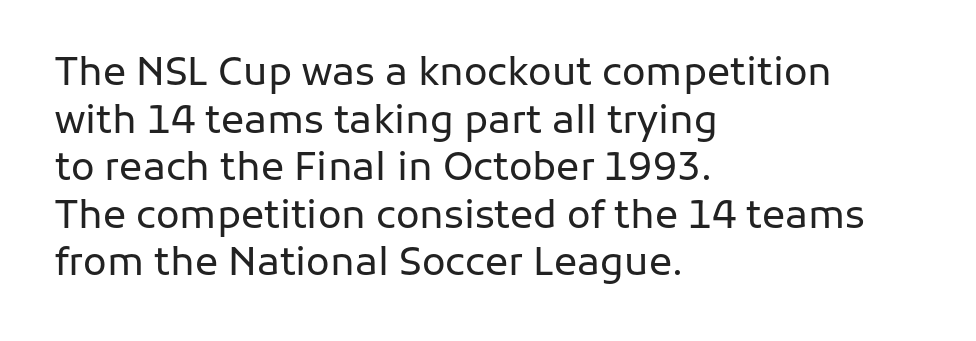
Which margin do the lines hug? The left one — the right edge is uneven. Characters remain perfectly vertical along every line. In terms of letterspacing, this is plain default setting. Think standard paragraph weight, or any step lighter than that. Type without underlining.
